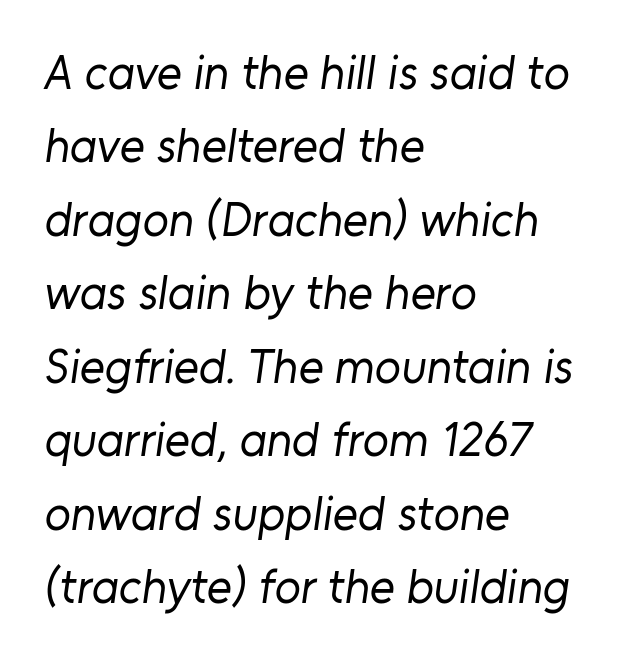
The passage is arranged the way most books set body copy — flush left. Leading matches the norm, producing a regular column. The letterforms sit shoulder to shoulder at normal distance. The font is comparable to plain body text, perhaps lighter. This sample has the flowing, uneven cadence of proportional lettering.
